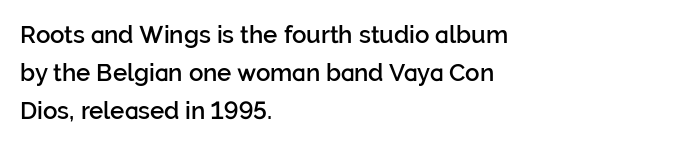
{"italic": "no", "bold": "semi", "underline": "no", "align": "left", "line_spacing": "normal", "line_spacing_ratio": 1.59, "letter_spacing": "normal", "letter_spacing_em": 0.0, "glyph_px": 24}
